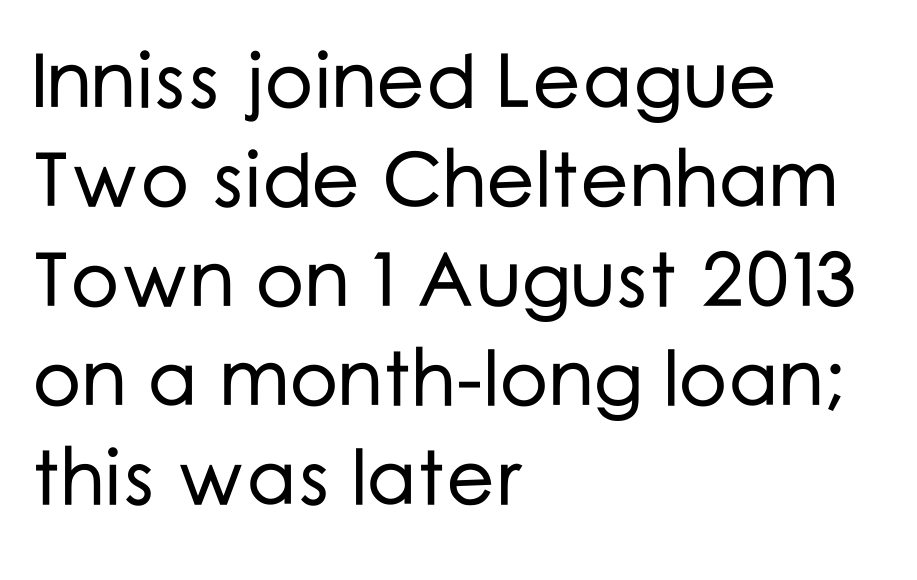
{"serif": "no", "italic": "no", "width": "normal", "stroke_contrast": "low", "x_height": "medium", "monospaced": "no", "underline": "no", "align": "left", "line_spacing": "normal", "line_spacing_ratio": 1.29, "letter_spacing": "normal", "letter_spacing_em": 0.0, "glyph_px": 77}
